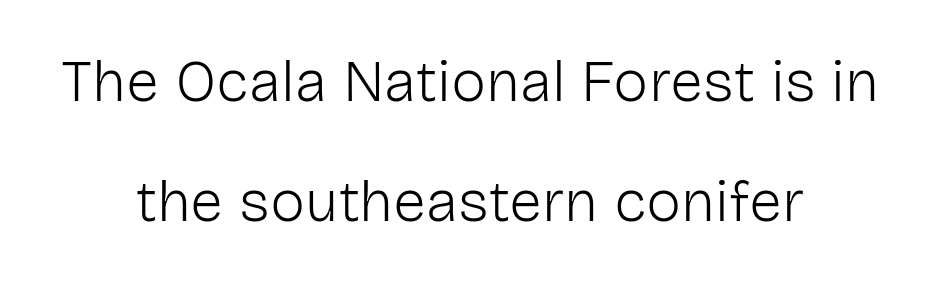
The image shows 59 px light sans-serif type, upright; set centered, loose line spacing (2.04x), normal letter spacing, not underlined; low stroke contrast and a medium x-height.
